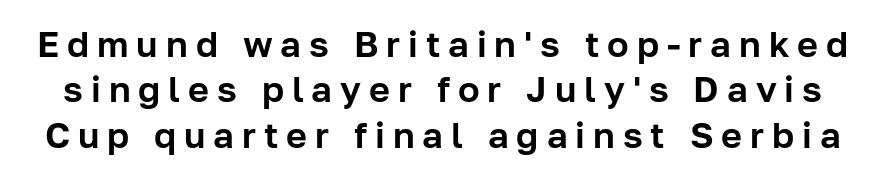
{"serif": "no", "italic": "no", "width": "normal", "stroke_contrast": "low", "x_height": "medium", "monospaced": "no", "underline": "no", "line_spacing": "normal", "line_spacing_ratio": 1.26, "letter_spacing": "wide", "letter_spacing_em": 0.22, "glyph_px": 36}
